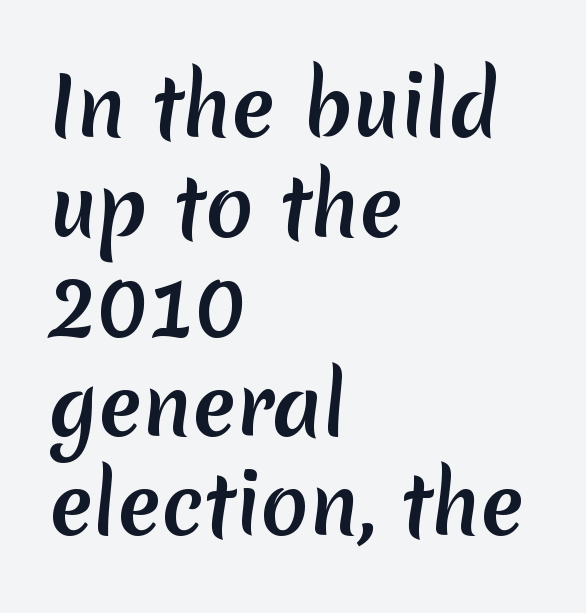
What kind of face is this? One without serifs — a sans. Any mark beneath the type? The region is blank. The lines sit at an ordinary, default distance from one another. Is this a fixed-width face? No — the glyphs have proportional, varying widths.
